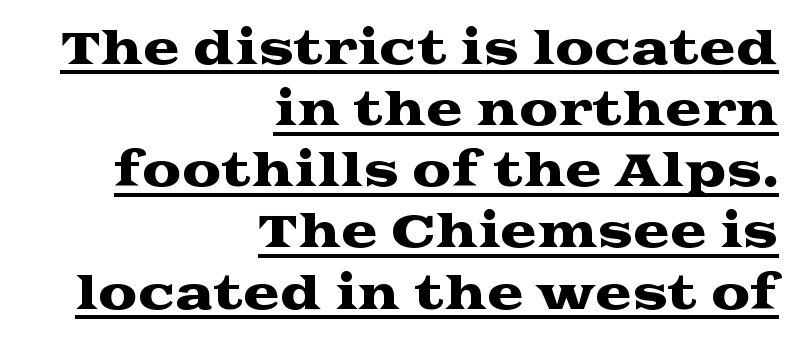
{"serif": "yes", "italic": "no", "width": "wide", "stroke_contrast": "medium", "x_height": "medium", "monospaced": "no", "underline": "yes", "align": "right", "line_spacing": "normal", "line_spacing_ratio": 1.39, "letter_spacing": "normal", "letter_spacing_em": 0.0, "glyph_px": 44}
